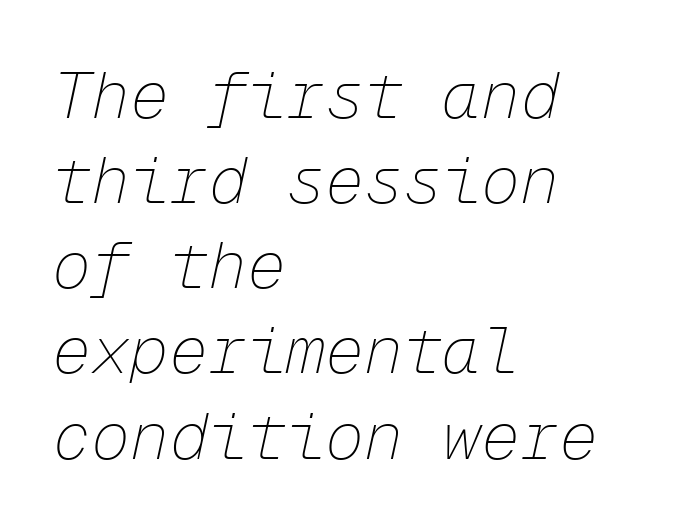
The image shows 65 px thin type, italic (leaning right), monospaced; set left-aligned, normal line spacing (1.31x), normal letter spacing, not underlined; low stroke contrast and a medium x-height.
